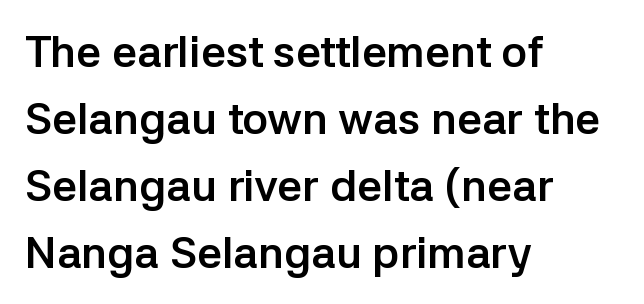
{"serif": "no", "italic": "no", "bold": "yes", "weight": "semibold", "width": "normal", "stroke_contrast": "low", "x_height": "medium", "monospaced": "no", "underline": "no", "align": "left", "line_spacing": "normal", "line_spacing_ratio": 1.52, "letter_spacing": "normal", "letter_spacing_em": 0.0, "glyph_px": 44}
